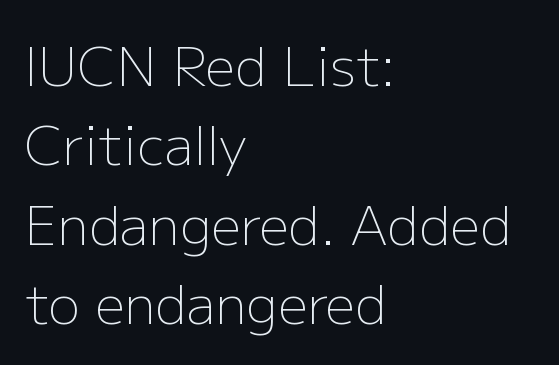
Rule under the text: the space is simply empty. Heft: none added — not bold. Spacing verdict: proportional, widths tailored to each character. This sample is left-justified, so line endings fall wherever the words run out. The tracking reads as untouched default to a designer's eye.
